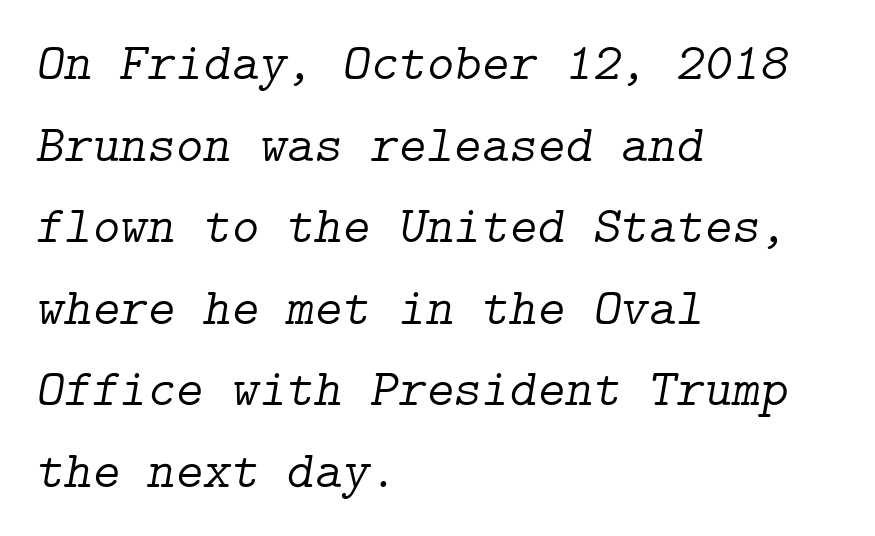
The image shows 53 px light serif type, italic (leaning right); set left-aligned, normal line spacing (1.54x), normal letter spacing, not underlined; low stroke contrast and a medium x-height.
